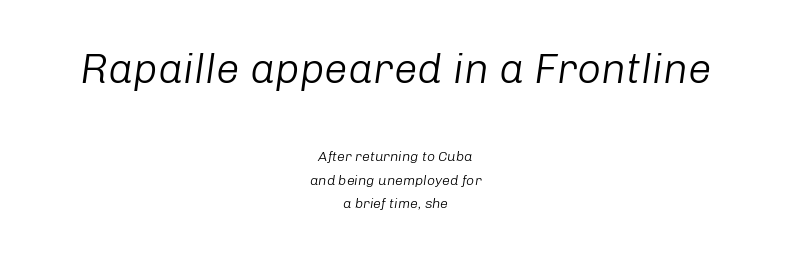
The image shows 42 px light type, italic (leaning right); set centered, normal line spacing (1.68x), normal letter spacing, not underlined; the first (top) block is 3.0x larger; low stroke contrast and a medium x-height.
